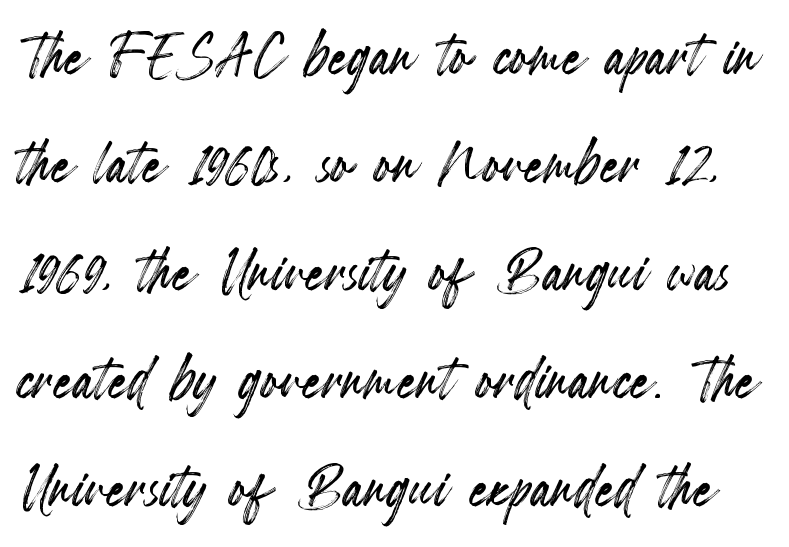
Q: Is the text italic (slanted)? A: Yes.
Q: Is the text underlined? A: No.
Q: Is the spacing between letters normal or unusually wide? A: Normal.
Q: Is the spacing between lines tight, normal or loose? A: Normal.
Q: Width (condensed, normal, or wide)? A: Condensed.
Q: x-height? A: Small.
Q: Monospaced? A: No.
